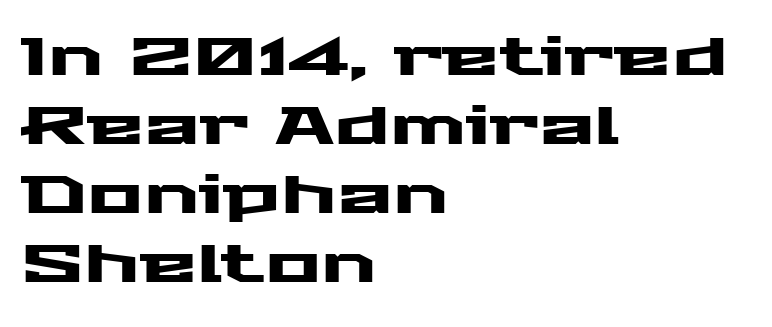
{"serif": "no", "italic": "no", "width": "wide", "stroke_contrast": "medium", "x_height": "medium", "monospaced": "no", "underline": "no", "align": "left", "line_spacing": "normal", "line_spacing_ratio": 1.33, "letter_spacing": "normal", "letter_spacing_em": 0.0, "glyph_px": 52}
